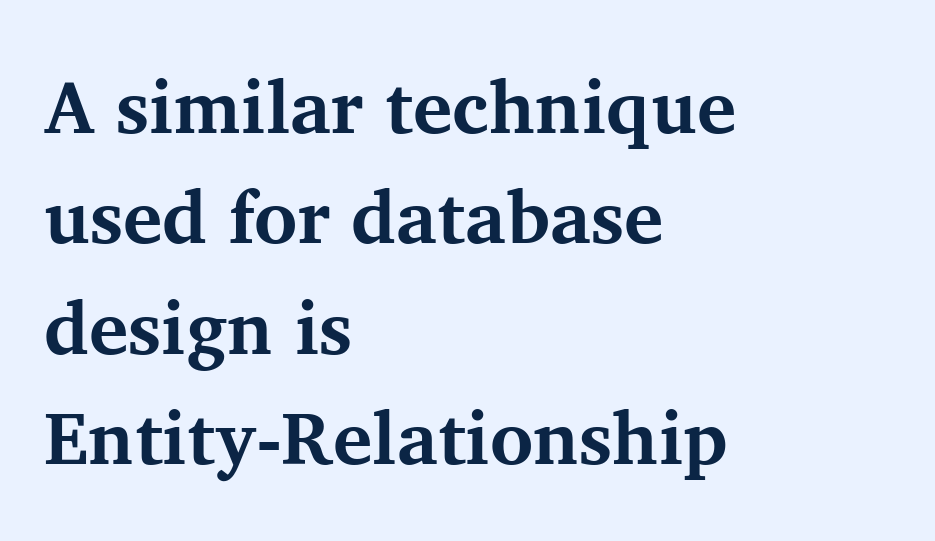
The image shows 74 px bold serif type, upright; set left-aligned, normal line spacing (1.49x), normal letter spacing, not underlined; medium stroke contrast and a medium x-height.
